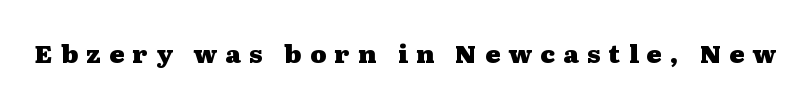
{"italic": "no", "bold": "yes", "underline": "no", "letter_spacing": "wide", "letter_spacing_em": 0.33, "glyph_px": 25}
